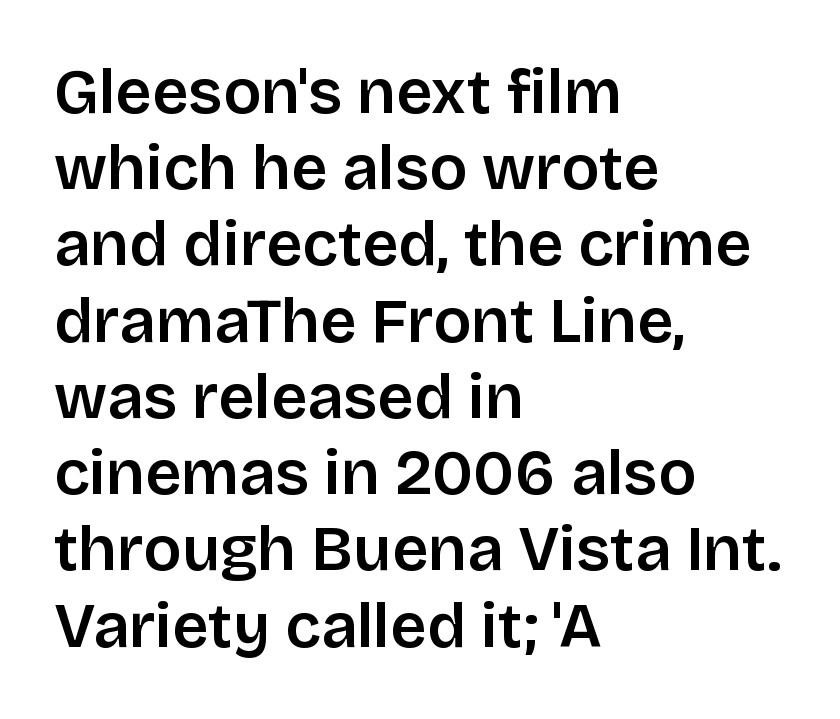
Q: Is the text bold? A: Semi-bold.
Q: Is the text italic (slanted)? A: No, it is upright.
Q: Is the typeface a serif or a sans-serif typeface? A: Sans-serif.
Q: Is the text underlined? A: No.
Q: How is the paragraph aligned? A: Left-aligned.
Q: Is the spacing between letters normal or unusually wide? A: Normal.
Q: Width (condensed, normal, or wide)? A: Normal.
Q: Stroke contrast? A: Low.
Q: x-height? A: Large.
Q: Monospaced? A: No.
